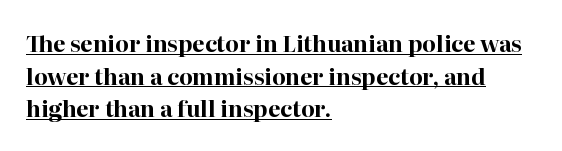
The image shows 22 px bold type, upright; set left-aligned, normal line spacing (1.48x), normal letter spacing, underlined.
